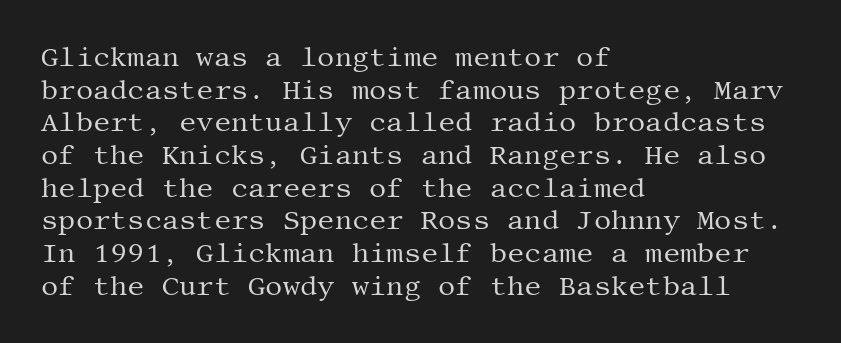
What stands out about the letter spacing? Nothing — it is the standard amount. This is not heavy type; no bold has been used. Just letters on the line, the space beneath them empty. Notice how the stems are strictly vertical — no italics here. This rendering uses left alignment, leaving the right contour irregular.
